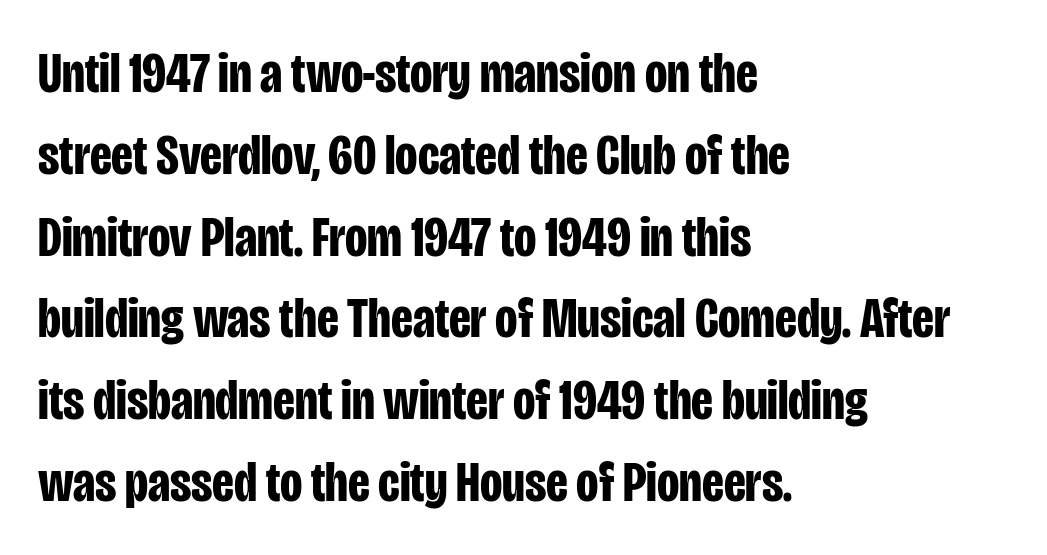
How would I describe the line gaps? Plain and ordinary. The typeface chosen for these lines omits serifs. These words are printed bold, with thick strokes throughout. Proportional: the letters do not fall into vertical columns. Quick note: underline off. These lines were composed using upright roman letters.
